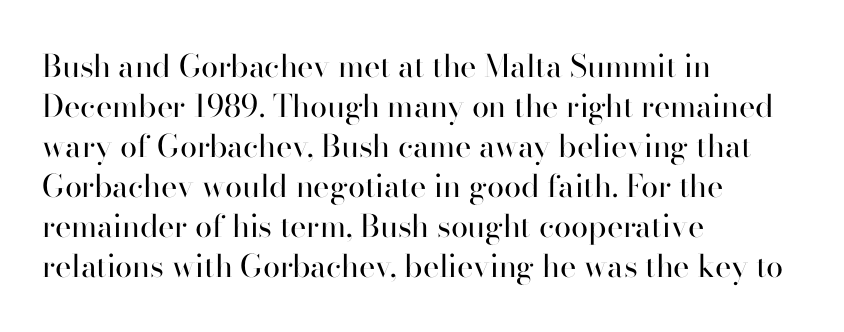
{"serif": "no", "italic": "no", "bold": "no", "weight": "regular", "width": "normal", "stroke_contrast": "high", "x_height": "small", "monospaced": "no", "underline": "no", "align": "left", "line_spacing": "normal", "line_spacing_ratio": 1.29, "letter_spacing": "normal", "letter_spacing_em": 0.0, "glyph_px": 31}
